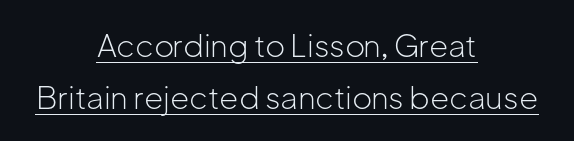
The image shows 31 px light sans-serif type, upright; set centered, normal line spacing (1.68x), normal letter spacing, underlined; low stroke contrast and a medium x-height.
